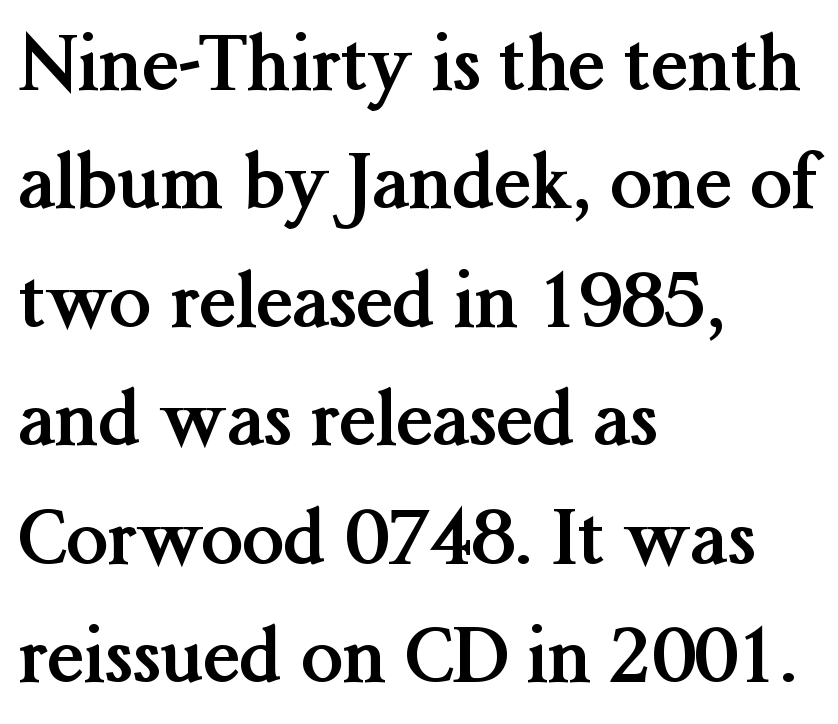
Q: Is the text bold? A: Yes.
Q: Is the text italic (slanted)? A: No, it is upright.
Q: Is the typeface a serif or a sans-serif typeface? A: Serif.
Q: Is the text underlined? A: No.
Q: How is the paragraph aligned? A: Left-aligned.
Q: Is the spacing between letters normal or unusually wide? A: Normal.
Q: Is the spacing between lines tight, normal or loose? A: Normal.
Q: Width (condensed, normal, or wide)? A: Normal.
Q: Stroke contrast? A: Medium.
Q: x-height? A: Medium.
Q: Monospaced? A: No.
